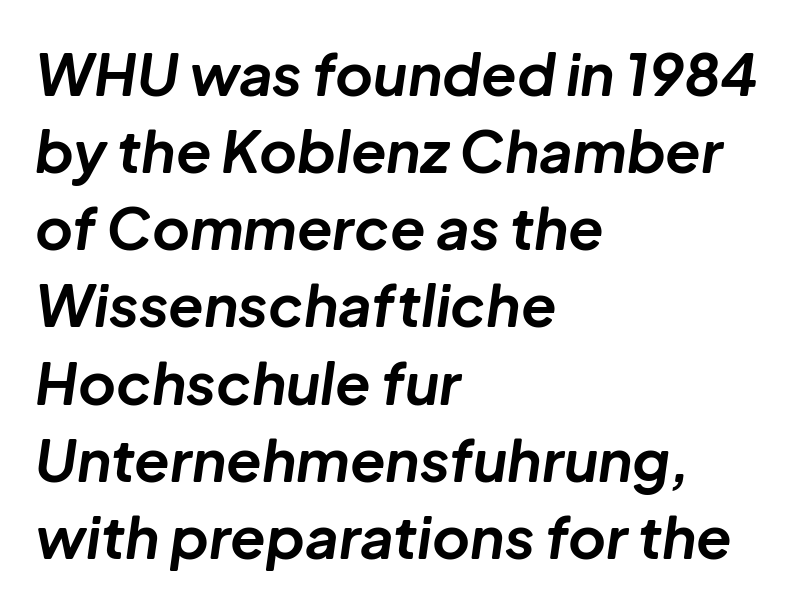
{"italic": "yes", "lean": "right", "slant_degrees": 8, "bold": "yes", "weight": "bold", "width": "normal", "stroke_contrast": "low", "x_height": "medium", "monospaced": "no", "underline": "no", "align": "left", "line_spacing": "normal", "line_spacing_ratio": 1.33, "letter_spacing": "normal", "letter_spacing_em": 0.0, "glyph_px": 58}
